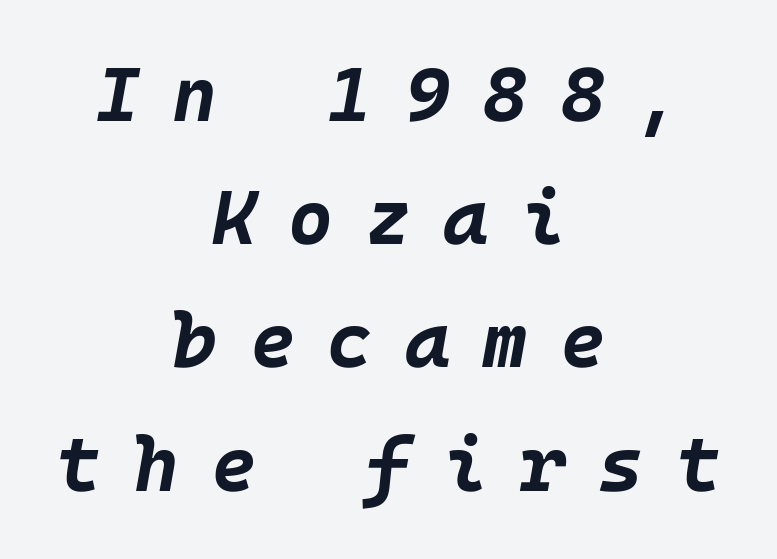
The tracking reads as deliberately expanded to a designer's eye. If you drew a line through each stem, it would be angled. The rendering uses a bold face; every stroke is thick and dark. In CSS terms this would be text-align: center.
